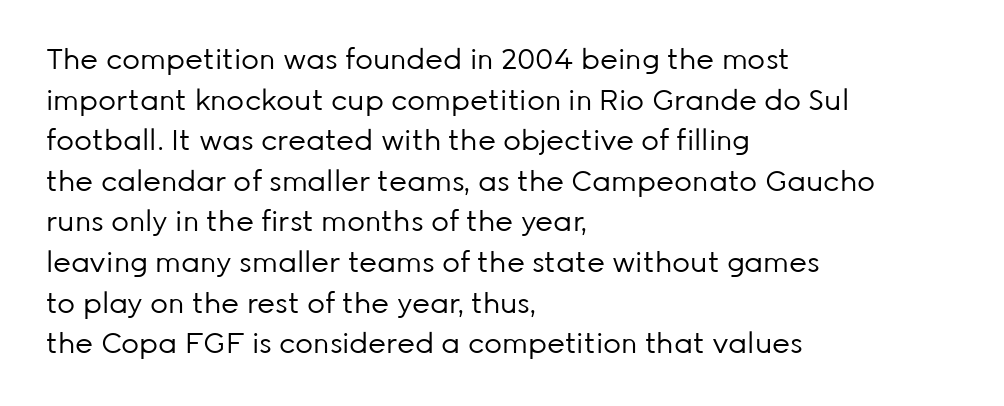
{"serif": "no", "italic": "no", "bold": "no", "weight": "regular", "width": "normal", "stroke_contrast": "low", "x_height": "medium", "monospaced": "no", "underline": "no", "align": "left", "line_spacing": "normal", "line_spacing_ratio": 1.45, "letter_spacing": "normal", "letter_spacing_em": 0.0, "glyph_px": 28}
